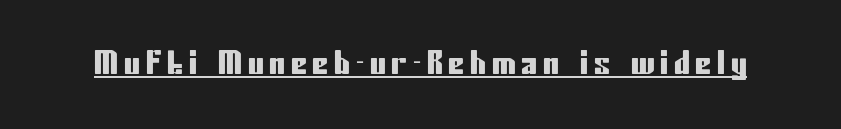
The image shows 32 px condensed sans-serif type, upright; set underlined; low stroke contrast and a medium x-height.
